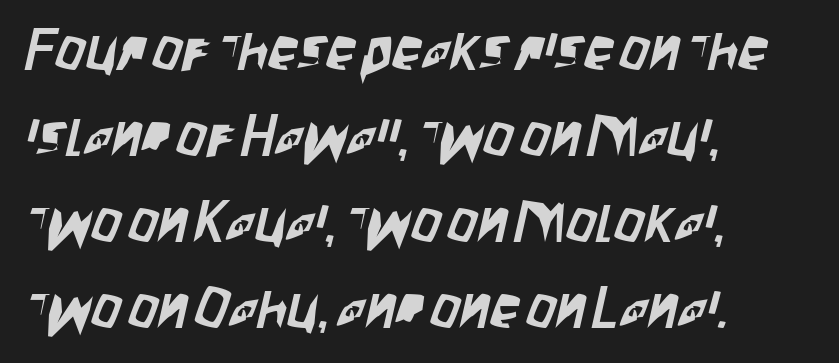
The image shows 59 px condensed sans-serif type; set left-aligned, normal line spacing (1.46x), normal letter spacing, not underlined; low stroke contrast and a large x-height.
